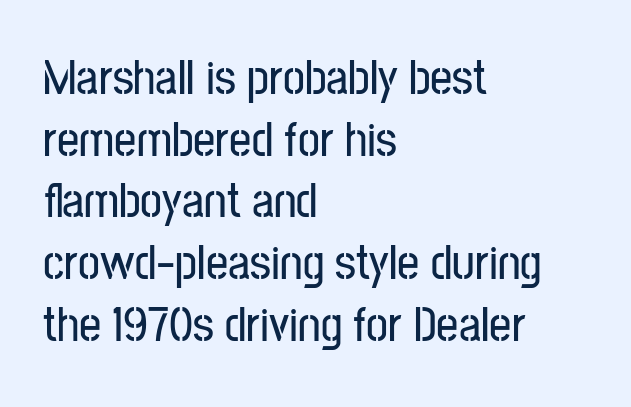
Q: Is the text italic (slanted)? A: No, it is upright.
Q: Is the typeface a serif or a sans-serif typeface? A: Sans-serif.
Q: Is the text underlined? A: No.
Q: How is the paragraph aligned? A: Left-aligned.
Q: Is the spacing between letters normal or unusually wide? A: Normal.
Q: Is the spacing between lines tight, normal or loose? A: Normal.
Q: Width (condensed, normal, or wide)? A: Condensed.
Q: Stroke contrast? A: Low.
Q: x-height? A: Medium.
Q: Monospaced? A: No.
